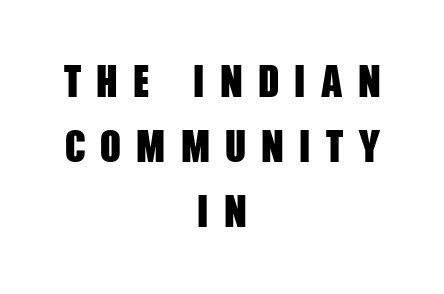
Q: Is the text bold? A: Yes.
Q: Is the typeface a serif or a sans-serif typeface? A: Sans-serif.
Q: Is the text underlined? A: No.
Q: How is the paragraph aligned? A: Centered.
Q: Is the spacing between letters normal or unusually wide? A: Unusually wide.
Q: Is the spacing between lines tight, normal or loose? A: Normal.
Q: Width (condensed, normal, or wide)? A: Condensed.
Q: Stroke contrast? A: Low.
Q: x-height? A: Large.
Q: Monospaced? A: No.
